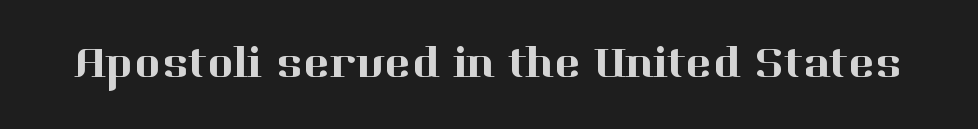
The rendering uses natural spacing where letterforms have individual widths. Characters remain perfectly vertical along every line. Glyph-to-glyph distance matches everyday printed text. Type style note: has serifs. No word sits above an underline.
